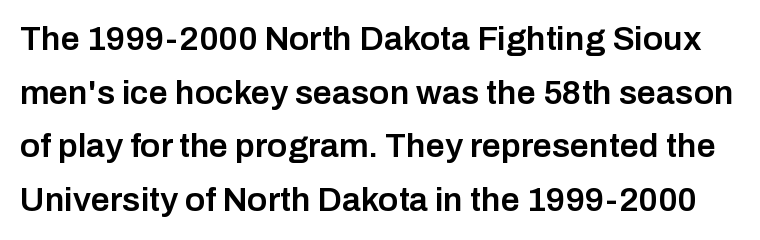
{"serif": "no", "italic": "no", "bold": "semi", "weight": "semibold", "width": "normal", "stroke_contrast": "low", "x_height": "medium", "monospaced": "no", "underline": "no", "line_spacing": "normal", "line_spacing_ratio": 1.58, "letter_spacing": "normal", "letter_spacing_em": 0.0, "glyph_px": 34}
